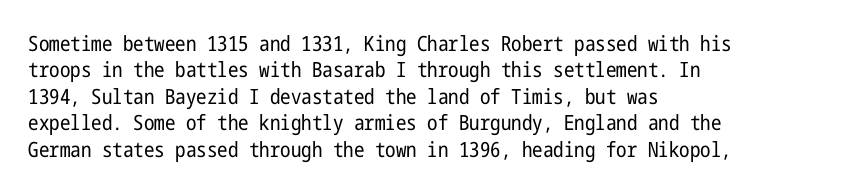
Q: Is the text bold? A: No.
Q: Is the text italic (slanted)? A: No, it is upright.
Q: Is the text underlined? A: No.
Q: How is the paragraph aligned? A: Left-aligned.
Q: Is the spacing between letters normal or unusually wide? A: Normal.
Q: Is the spacing between lines tight, normal or loose? A: Normal.
